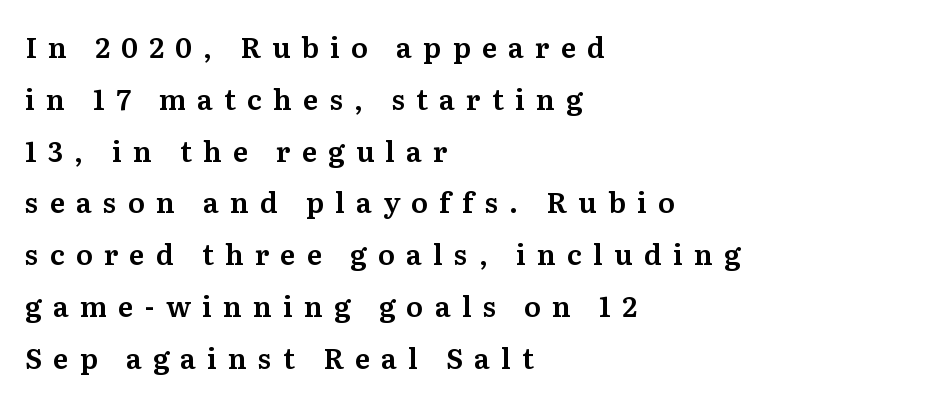
{"serif": "yes", "italic": "no", "width": "normal", "stroke_contrast": "medium", "x_height": "medium", "monospaced": "no", "underline": "no", "align": "left", "line_spacing_ratio": 1.85, "letter_spacing": "wide", "letter_spacing_em": 0.4, "glyph_px": 28}
